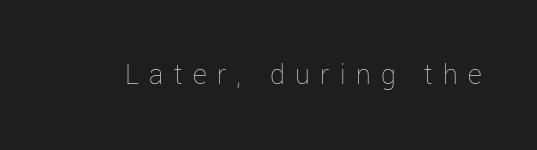
Q: Is the text bold? A: No.
Q: Is the text italic (slanted)? A: No, it is upright.
Q: Is the text underlined? A: No.
Q: Is the spacing between letters normal or unusually wide? A: Unusually wide.
Q: Width (condensed, normal, or wide)? A: Normal.
Q: Stroke contrast? A: Low.
Q: x-height? A: Medium.
Q: Monospaced? A: No.
